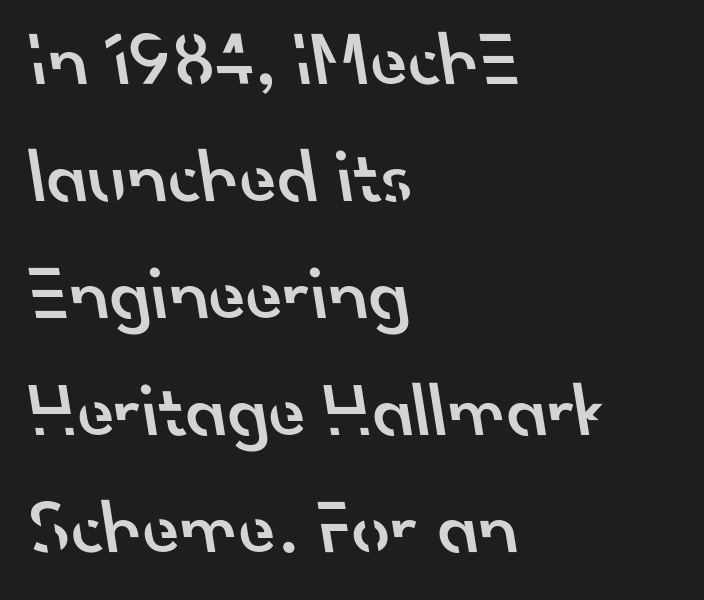
{"serif": "no", "bold": "semi", "weight": "semibold", "width": "normal", "stroke_contrast": "low", "x_height": "small", "monospaced": "no", "underline": "no", "align": "left", "line_spacing": "normal", "line_spacing_ratio": 1.54, "letter_spacing": "normal", "letter_spacing_em": 0.0, "glyph_px": 76}
